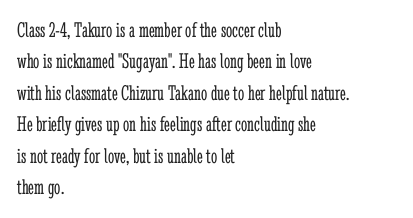
Q: Is the text bold? A: No.
Q: Is the text italic (slanted)? A: No, it is upright.
Q: Is the text underlined? A: No.
Q: How is the paragraph aligned? A: Left-aligned.
Q: Is the spacing between letters normal or unusually wide? A: Normal.
Q: Is the spacing between lines tight, normal or loose? A: Normal.
